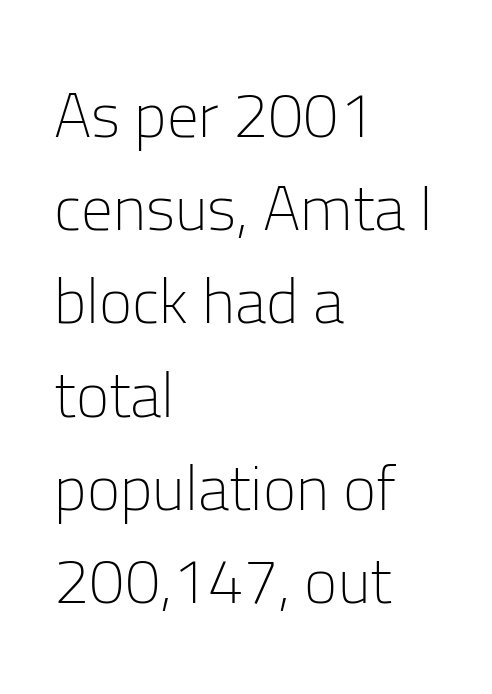
{"serif": "no", "italic": "no", "bold": "no", "weight": "light", "width": "normal", "stroke_contrast": "low", "x_height": "medium", "monospaced": "no", "underline": "no", "align": "left", "line_spacing": "normal", "line_spacing_ratio": 1.48, "letter_spacing": "normal", "letter_spacing_em": 0.0, "glyph_px": 63}
